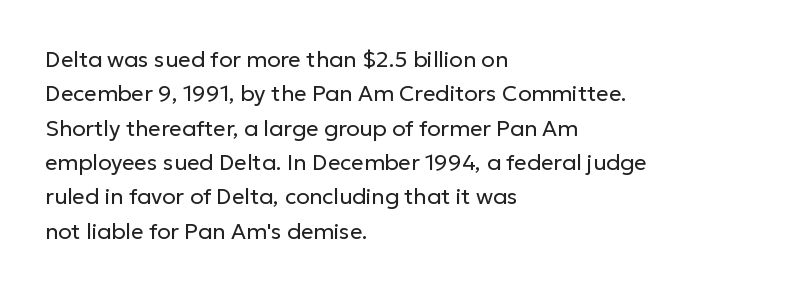
The specimen reads as upright at a glance. Is the stroke heavy? The answer is a plain regular-or-lighter. Clear beneath every line of the passage. Notice how descenders clear the ascenders below comfortably — that's standard leading.
